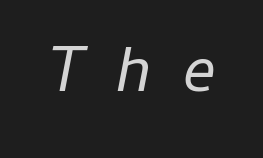
{"italic": "yes", "lean": "right", "slant_degrees": 11, "bold": "no", "weight": "regular", "width": "normal", "stroke_contrast": "low", "x_height": "medium", "monospaced": "no", "underline": "no", "letter_spacing": "wide", "letter_spacing_em": 0.5, "glyph_px": 65}
